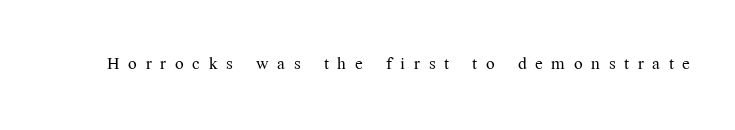
Tall strokes in this sample are plumb rather than angled. Vertical stems look standard width or narrower in stroke. Here the glyphs are tracked loosely, breaking word shapes into spaced letters. Decoration check: the copy has no underline.
